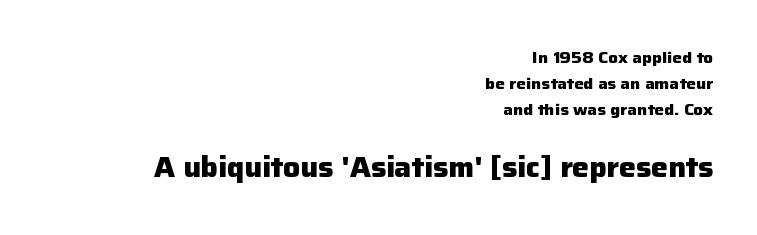
The lettering stays uniformly vertical, giving the passage a roman look. Notice how the passage keeps a crisp vertical edge on the right only. Lines of text with bare space underneath. Which chunk is bigger? The second one — the bottom block dwarfs the top. A dark, heavy texture on the line: the type is bold. Honestly, the row spacing looks completely unremarkable.
